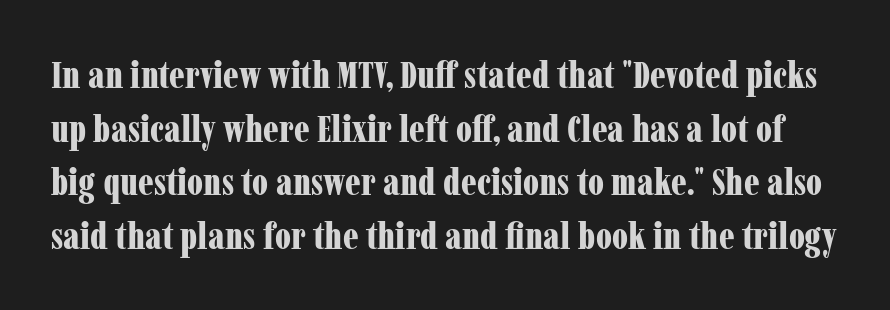
Q: Is the text bold? A: Yes.
Q: Is the text italic (slanted)? A: No, it is upright.
Q: Is the typeface a serif or a sans-serif typeface? A: Serif.
Q: Is the text underlined? A: No.
Q: Is the spacing between letters normal or unusually wide? A: Normal.
Q: Is the spacing between lines tight, normal or loose? A: Normal.
Q: Width (condensed, normal, or wide)? A: Condensed.
Q: Stroke contrast? A: Low.
Q: x-height? A: Medium.
Q: Monospaced? A: No.
